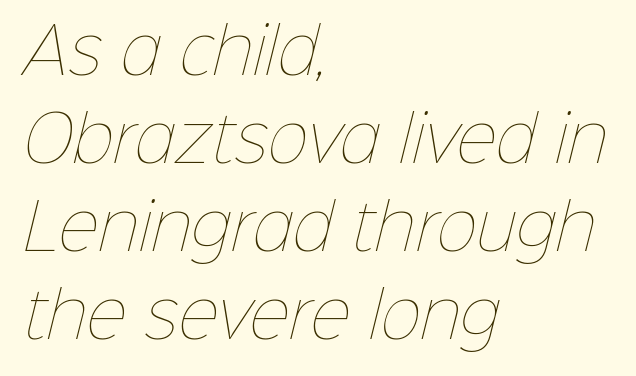
The letters advance in unequal steps, a hallmark of proportional type. The vertical gap from one line to the next is medium. Unmarked baselines from the first word to the last. Is this a heavy cut? Hardly; it is regular or lighter. A classic flush-left, rag-right setting is used for this passage.
